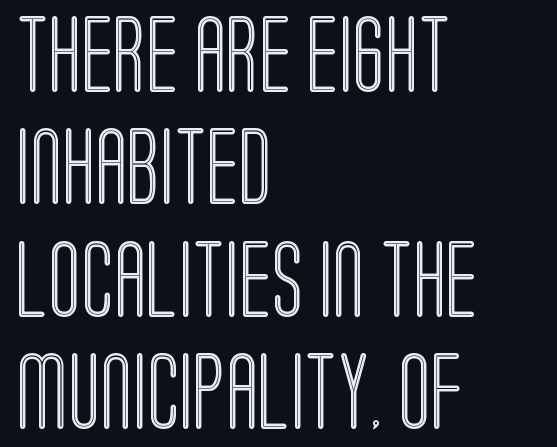
{"italic": "no", "width": "condensed", "x_height": "large", "monospaced": "no", "underline": "no", "align": "left", "line_spacing": "normal", "line_spacing_ratio": 1.48, "letter_spacing": "normal", "letter_spacing_em": 0.0, "glyph_px": 76}
